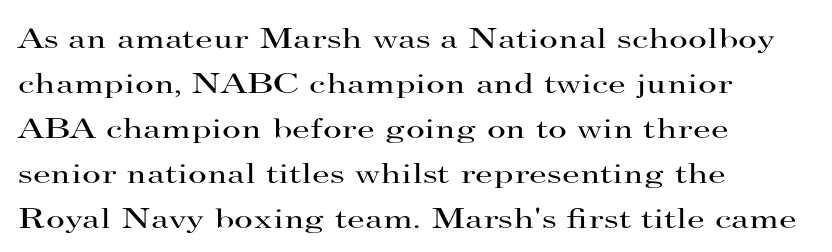
Line starts are locked; line ends wander. A roman cut, with each character standing at attention. Compared with a typical body face, this is equally light or lighter still. Compared with typical body copy, the letter spacing here is the same. Rule under the text: the space is simply empty.
